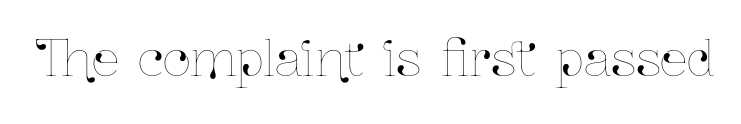
The image shows 49 px condensed type, upright; set normal letter spacing, not underlined; low stroke contrast and a medium x-height.
